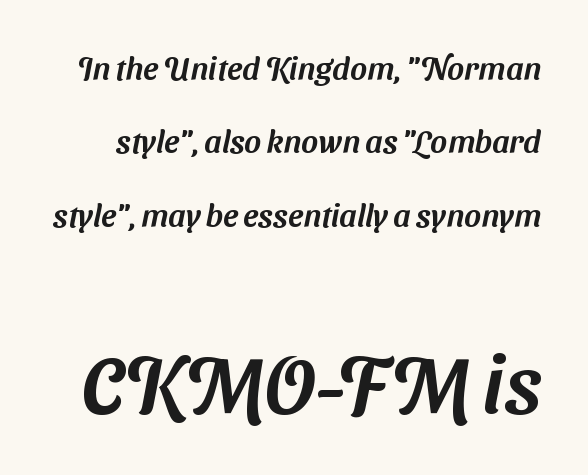
Q: Is the typeface a serif or a sans-serif typeface? A: Sans-serif.
Q: Is the text underlined? A: No.
Q: Is the spacing between letters normal or unusually wide? A: Normal.
Q: Is the spacing between lines tight, normal or loose? A: Loose.
Q: Which block of text is set in a larger size, the first (top) or the second (bottom)? A: The second (bottom) one.
Q: Width (condensed, normal, or wide)? A: Normal.
Q: Stroke contrast? A: Medium.
Q: x-height? A: Medium.
Q: Monospaced? A: No.
